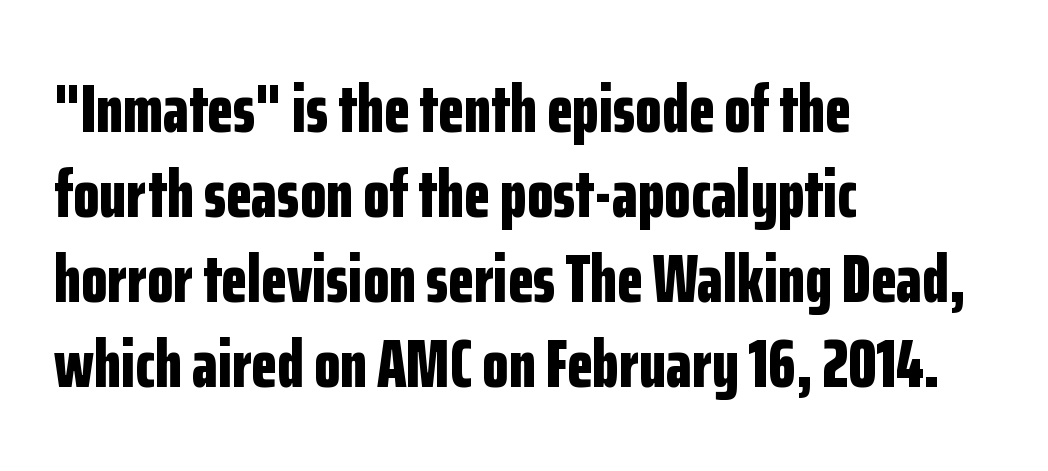
The rows are spaced the way most documents space them. Left-aligned paragraph, ragged on the right. No italicization has been applied; the sample stays upright. Underlining? Definitely not there. Honestly, the letter spacing is just normal — you wouldn't notice it. This is heavy type, rendered in bold.
